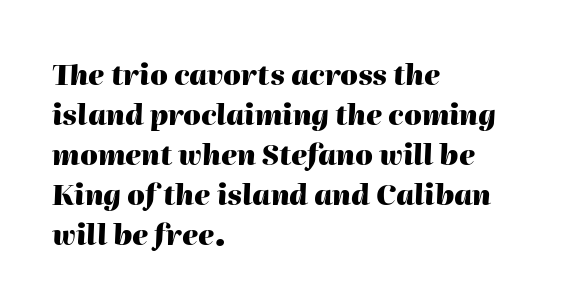
The image shows 28 px heavy type, italic (leaning right); set left-aligned, normal line spacing (1.43x), normal letter spacing, not underlined; high stroke contrast and a medium x-height.
